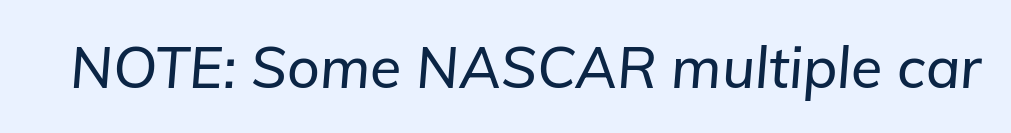
This sample has the flowing, uneven cadence of proportional lettering. Designer's note — italics engaged. Honestly, the letter spacing is just normal — you wouldn't notice it. Words float on clear page, feet unadorned.
